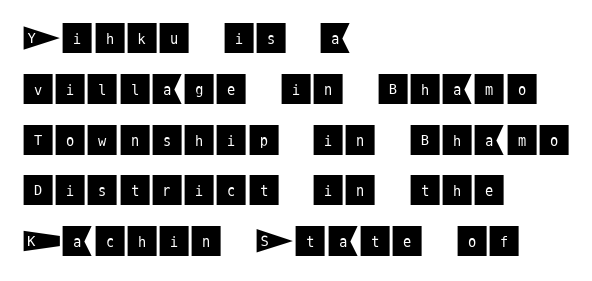
Q: Is the text italic (slanted)? A: No, it is upright.
Q: Is the typeface a serif or a sans-serif typeface? A: Sans-serif.
Q: Is the text underlined? A: No.
Q: How is the paragraph aligned? A: Left-aligned.
Q: Is the spacing between letters normal or unusually wide? A: Normal.
Q: Is the spacing between lines tight, normal or loose? A: Normal.
Q: Width (condensed, normal, or wide)? A: Normal.
Q: Stroke contrast? A: Medium.
Q: x-height? A: Large.
